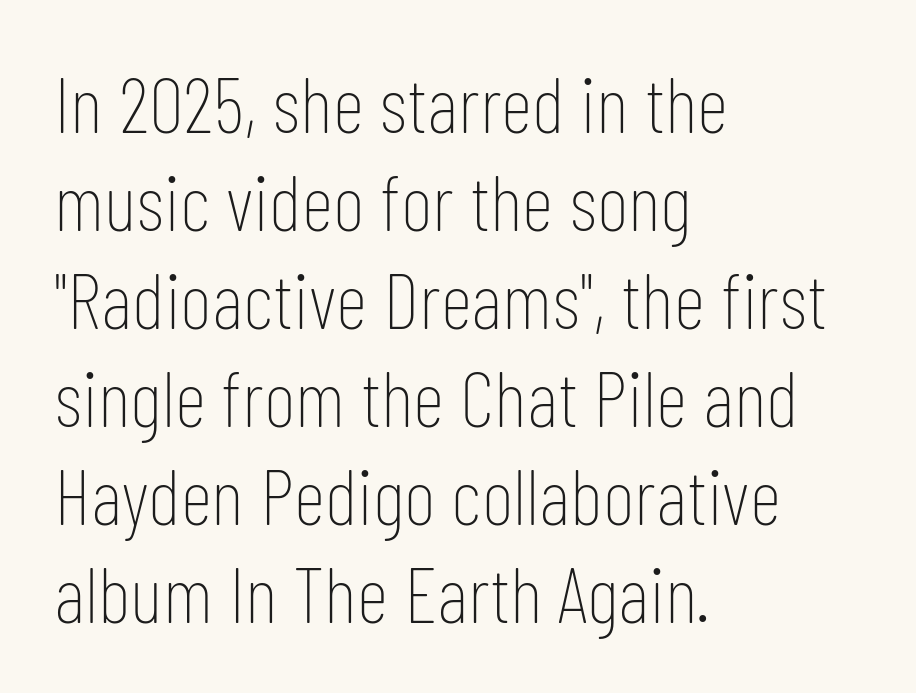
{"serif": "no", "italic": "no", "bold": "no", "weight": "thin", "width": "condensed", "stroke_contrast": "low", "x_height": "medium", "monospaced": "no", "underline": "no", "align": "left", "line_spacing_ratio": 1.24, "letter_spacing": "normal", "letter_spacing_em": 0.0, "glyph_px": 79}
